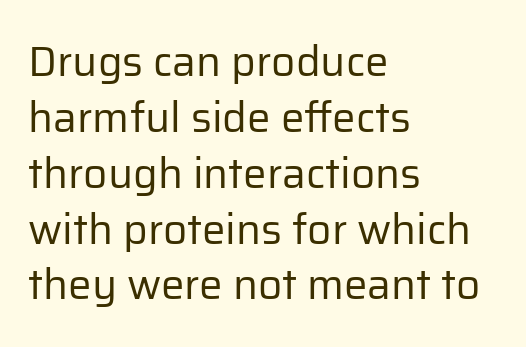
The image shows 42 px regular-weight sans-serif type, upright; set left-aligned, normal line spacing (1.33x), normal letter spacing, not underlined; low stroke contrast and a medium x-height.
